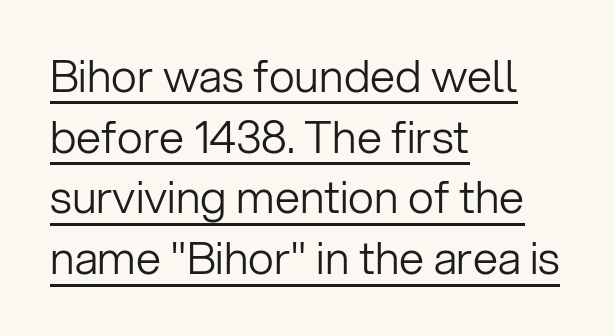
Q: Is the text bold? A: No.
Q: Is the text italic (slanted)? A: No, it is upright.
Q: Is the typeface a serif or a sans-serif typeface? A: Sans-serif.
Q: Is the text underlined? A: Yes.
Q: How is the paragraph aligned? A: Left-aligned.
Q: Is the spacing between letters normal or unusually wide? A: Normal.
Q: Is the spacing between lines tight, normal or loose? A: Normal.
Q: Width (condensed, normal, or wide)? A: Normal.
Q: Stroke contrast? A: Low.
Q: x-height? A: Medium.
Q: Monospaced? A: No.
